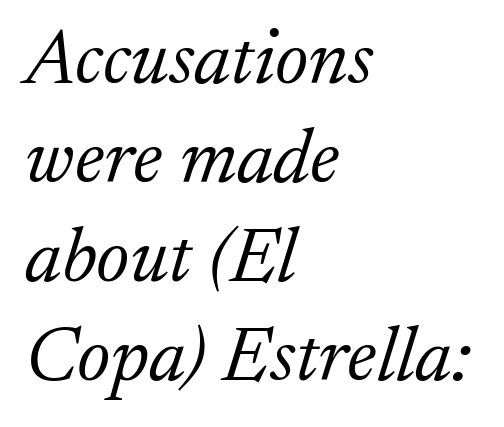
This sample uses a serif face. A typesetter would call this zero additional tracking. These lines are rendered in a variable-pitch font. Decoration check: the copy has no underline. Emphasis-style slanted type is in use. No heavy texture on the line: the type isn't bold.
